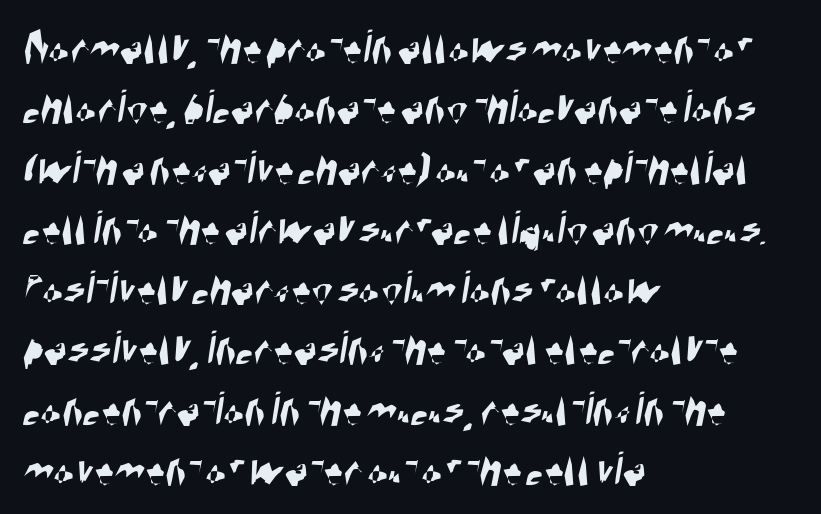
{"serif": "no", "width": "condensed", "stroke_contrast": "high", "x_height": "large", "monospaced": "no", "underline": "no", "align": "left", "line_spacing_ratio": 1.23, "letter_spacing": "normal", "letter_spacing_em": 0.0, "glyph_px": 49}
